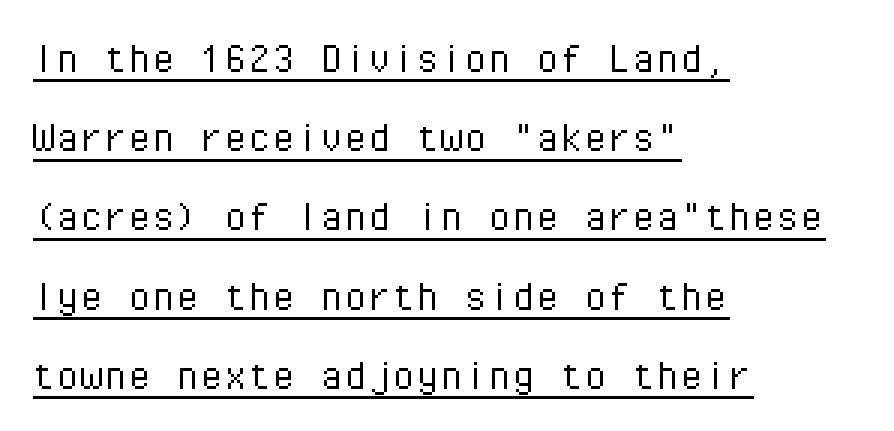
You could call the tracking neutral — neither tight nor loose. These lines are composed in type without serifs. Beneath each row of characters lies a ruled line. The weight would be labelled regular, book, light, or lighter still.
